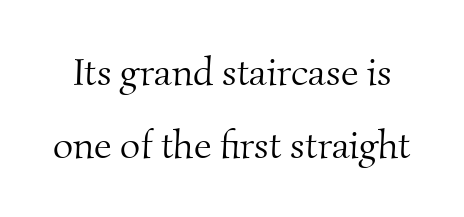
How are the letters spaced? Ordinarily, with no added tracking. On a weight scale, this lands at 450 or below. The zone under the glyphs is completely vacant. Letterform terminals end in serifs throughout the passage.
